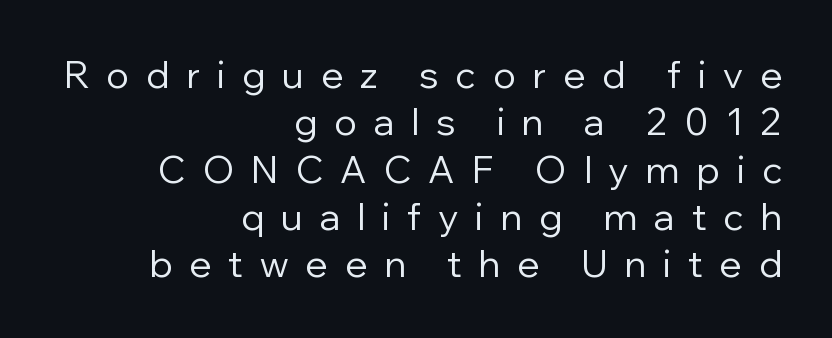
Looks like regular typesetting: each glyph gets only the width it needs. Check under the words: just untouched page. A typesetter would call this heavily tracked-out type. Letterform terminals end flat and unadorned throughout the passage. Is there any slant? The stems are plumb.
